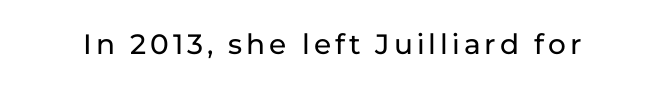
Character widths vary here, with narrow letters taking less room than wide ones. Each row of text sits above clean, open space. A typesetter would label this face a sans. Designer's note — italics off, roman on.
